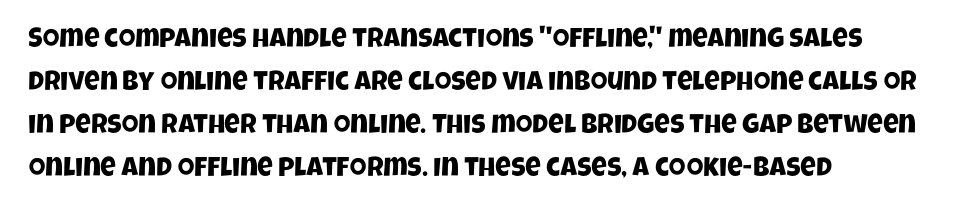
{"underline": "no", "align": "left", "line_spacing": "normal", "line_spacing_ratio": 1.59, "letter_spacing": "normal", "letter_spacing_em": 0.0, "glyph_px": 27}
